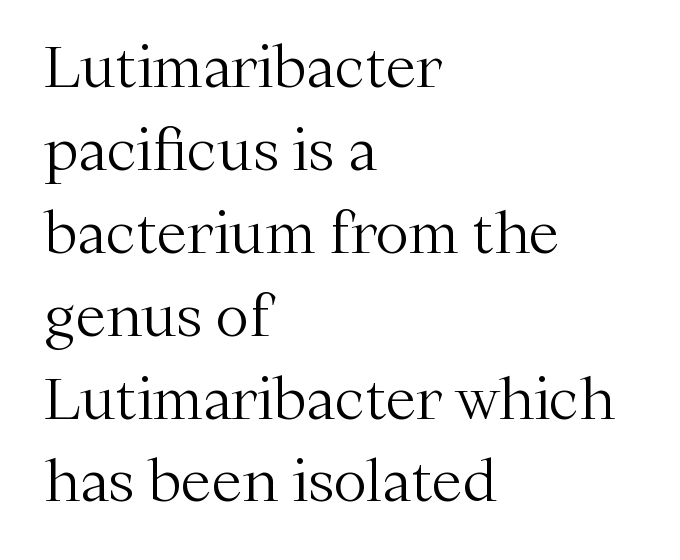
Is this a sans? No — the strokes have serifs. The zone under the glyphs is completely vacant. Varying glyph widths throughout — classic text-font behaviour. Weight: in the light-to-regular range. Notice how the passage keeps a crisp vertical edge on the left only.
